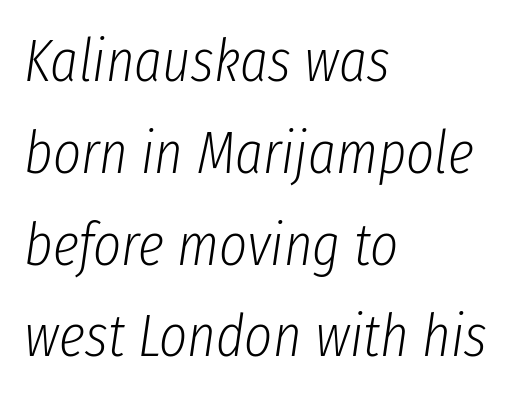
The image shows 60 px light, condensed type, italic (leaning right); set left-aligned, normal line spacing (1.53x), normal letter spacing, not underlined; low stroke contrast and a medium x-height.
